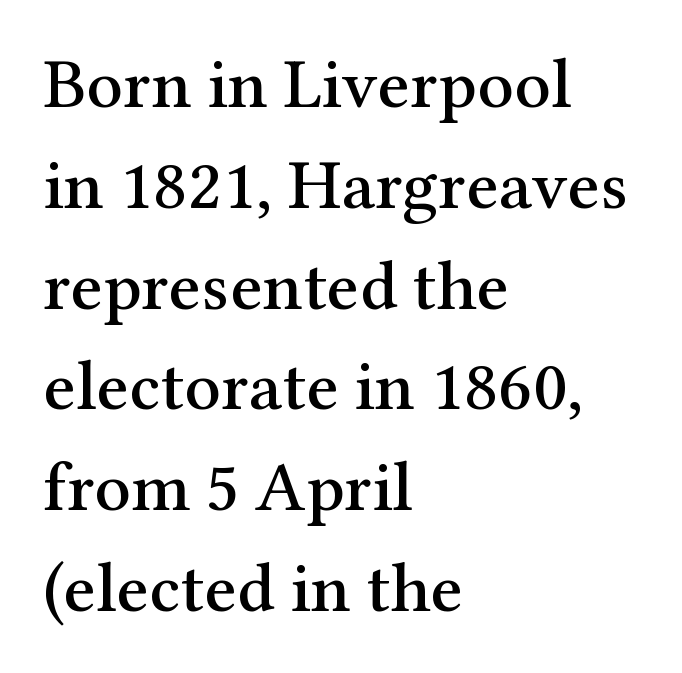
{"serif": "yes", "italic": "no", "width": "normal", "stroke_contrast": "medium", "x_height": "medium", "monospaced": "no", "underline": "no", "align": "left", "line_spacing": "normal", "line_spacing_ratio": 1.42, "letter_spacing": "normal", "letter_spacing_em": 0.0, "glyph_px": 71}
